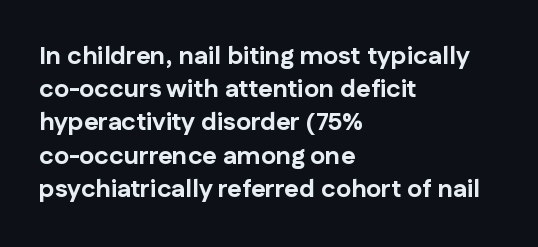
{"italic": "no", "bold": "yes", "underline": "no", "align": "left", "line_spacing": "normal", "line_spacing_ratio": 1.33, "letter_spacing": "normal", "letter_spacing_em": 0.0, "glyph_px": 25}
